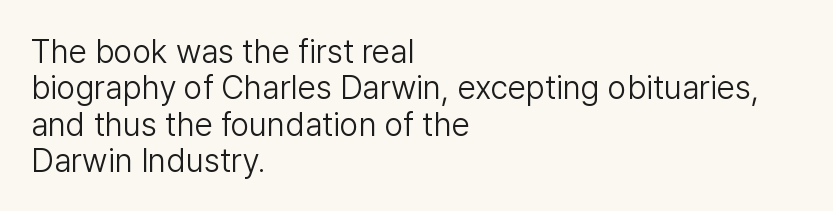
Serifs: no, the terminals of the letterforms are clean. This sample uses plain, unmodified letter spacing. Leftover space on each line is placed entirely after the last word. The letters advance in unequal steps, a hallmark of proportional type.
